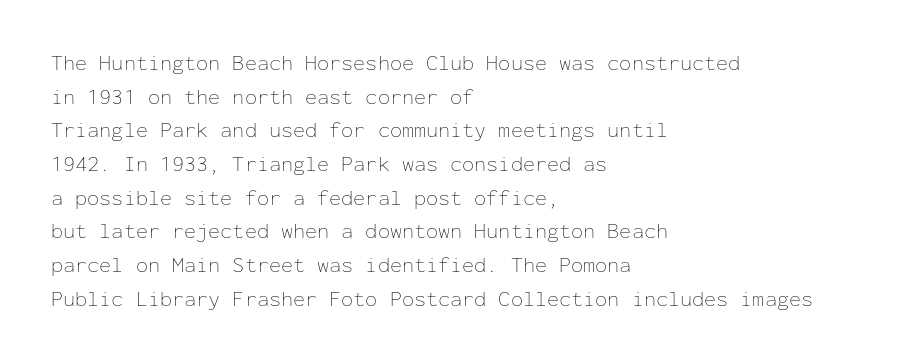
Q: Is the text bold? A: No.
Q: Is the text italic (slanted)? A: No, it is upright.
Q: Is the text underlined? A: No.
Q: How is the paragraph aligned? A: Left-aligned.
Q: Is the spacing between letters normal or unusually wide? A: Normal.
Q: Is the spacing between lines tight, normal or loose? A: Normal.
